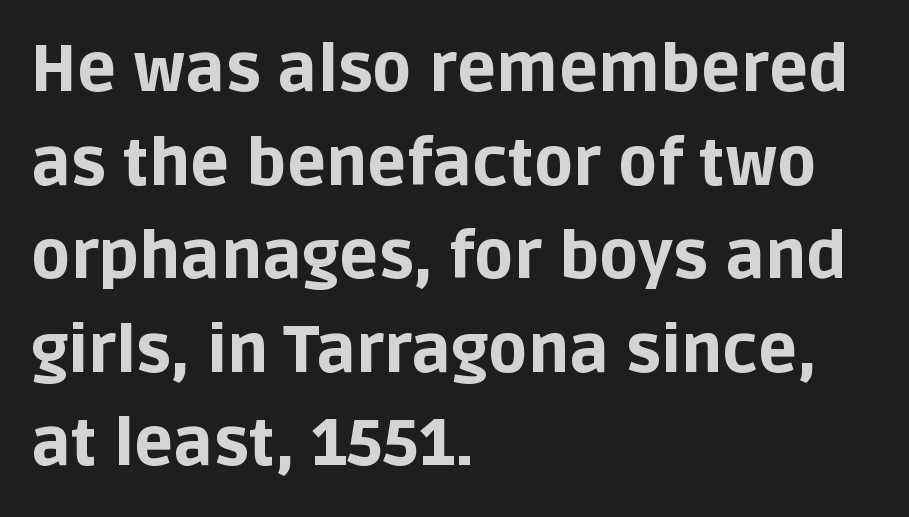
The image shows 65 px bold sans-serif type, upright; set left-aligned, normal line spacing (1.44x), normal letter spacing, not underlined; low stroke contrast and a large x-height.
